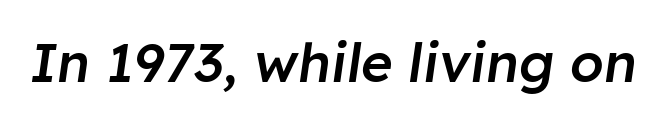
{"italic": "yes", "lean": "right", "slant_degrees": 8, "bold": "semi", "weight": "semibold", "width": "normal", "stroke_contrast": "low", "x_height": "medium", "monospaced": "no", "underline": "no", "letter_spacing": "normal", "letter_spacing_em": 0.0, "glyph_px": 54}
